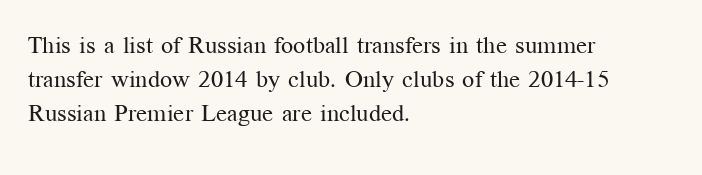
{"italic": "no", "bold": "no", "underline": "no", "align": "left", "line_spacing": "normal", "line_spacing_ratio": 1.42, "letter_spacing": "normal", "letter_spacing_em": 0.0, "glyph_px": 24}
